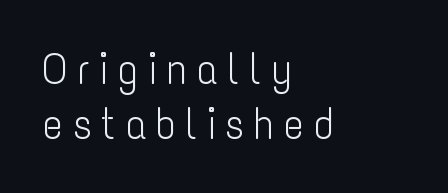
{"serif": "no", "italic": "no", "bold": "no", "weight": "light", "width": "condensed", "stroke_contrast": "low", "x_height": "medium", "monospaced": "no", "underline": "no", "align": "left", "line_spacing_ratio": 1.24, "letter_spacing": "wide", "letter_spacing_em": 0.2, "glyph_px": 44}
